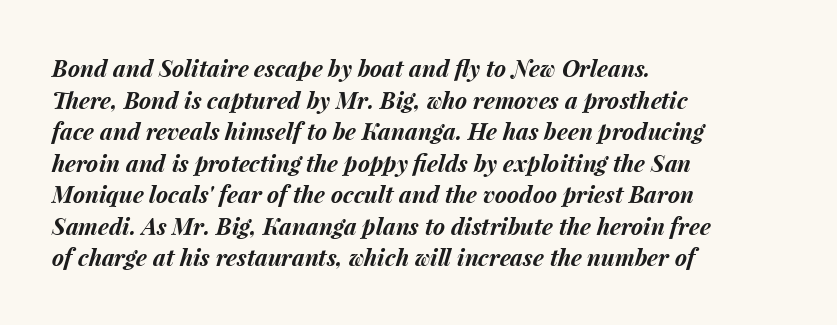
Q: Is the text bold? A: Yes.
Q: Is the text italic (slanted)? A: Yes, it leans right by about 15 degrees.
Q: Is the text underlined? A: No.
Q: How is the paragraph aligned? A: Left-aligned.
Q: Is the spacing between letters normal or unusually wide? A: Normal.
Q: Is the spacing between lines tight, normal or loose? A: Normal.
